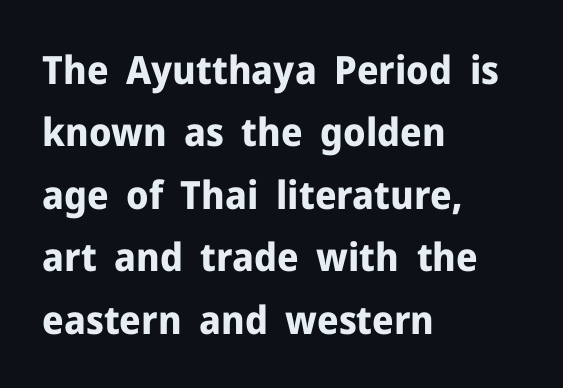
Q: Is the text bold? A: Yes.
Q: Is the text italic (slanted)? A: No, it is upright.
Q: Is the typeface a serif or a sans-serif typeface? A: Sans-serif.
Q: Is the text underlined? A: No.
Q: How is the paragraph aligned? A: Left-aligned.
Q: Is the spacing between letters normal or unusually wide? A: Normal.
Q: Is the spacing between lines tight, normal or loose? A: Normal.
Q: Width (condensed, normal, or wide)? A: Normal.
Q: Stroke contrast? A: Low.
Q: x-height? A: Medium.
Q: Monospaced? A: No.
